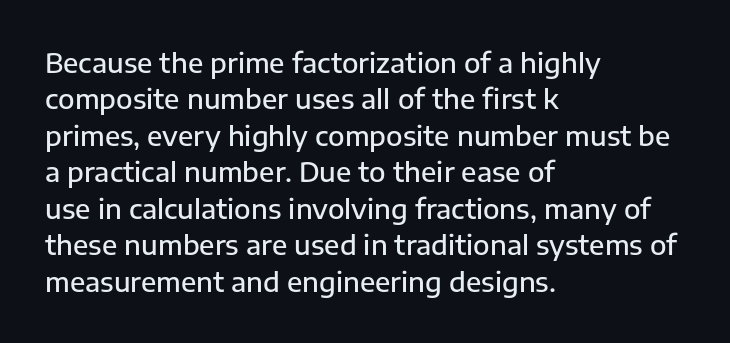
Heft: intermediate — a semibold. The block of text has a typical density, with ordinary space between rows. Descenders hang freely into open space. The rendering anchors every line to the left-hand side.
